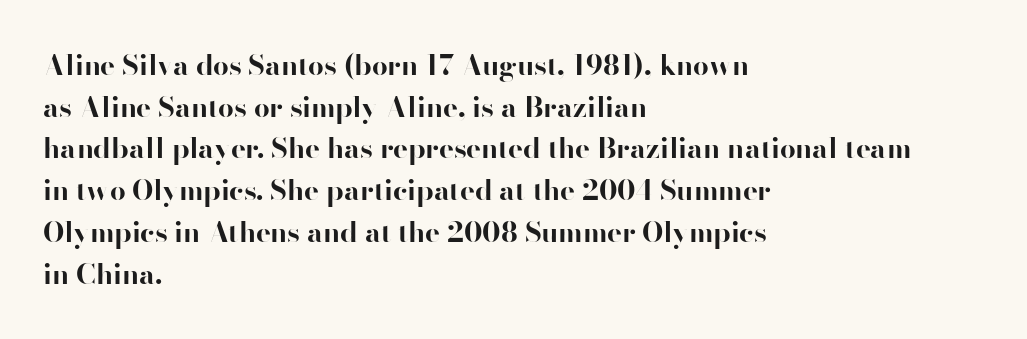
Q: Is the text bold? A: Yes.
Q: Is the text italic (slanted)? A: No, it is upright.
Q: Is the typeface a serif or a sans-serif typeface? A: Sans-serif.
Q: Is the text underlined? A: No.
Q: How is the paragraph aligned? A: Left-aligned.
Q: Is the spacing between letters normal or unusually wide? A: Normal.
Q: Is the spacing between lines tight, normal or loose? A: Normal.
Q: Width (condensed, normal, or wide)? A: Normal.
Q: Stroke contrast? A: High.
Q: x-height? A: Small.
Q: Monospaced? A: No.
